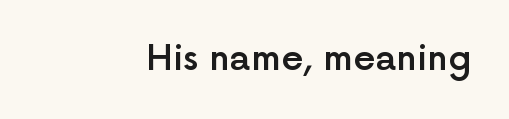
Q: Is the text bold? A: Semi-bold.
Q: Is the text italic (slanted)? A: No, it is upright.
Q: Is the typeface a serif or a sans-serif typeface? A: Sans-serif.
Q: Is the text underlined? A: No.
Q: Is the spacing between letters normal or unusually wide? A: Normal.
Q: Width (condensed, normal, or wide)? A: Normal.
Q: x-height? A: Medium.
Q: Monospaced? A: No.
